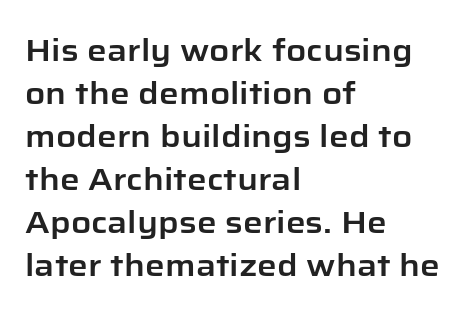
The image shows 31 px sans-serif type, upright; set left-aligned, normal line spacing (1.39x), normal letter spacing, not underlined; low stroke contrast and a medium x-height.
